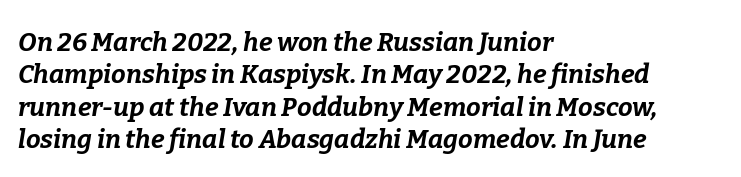
The font's italic variant was chosen for this text. You could call the tracking neutral — neither tight nor loose. The sample has been set heavy, in full bold. Reading down the block, your eye returns to a fixed left position each line. Interline gaps are of average width in this sample. The foot of each line stays bare and open.
